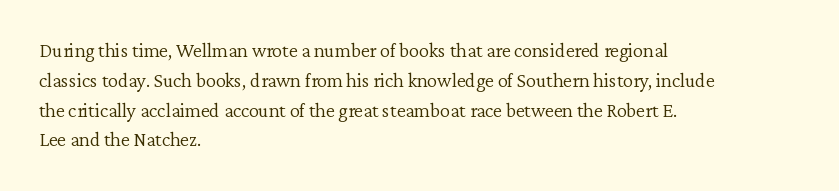
Q: Is the text bold? A: No.
Q: Is the text italic (slanted)? A: No, it is upright.
Q: Is the text underlined? A: No.
Q: How is the paragraph aligned? A: Left-aligned.
Q: Is the spacing between letters normal or unusually wide? A: Normal.
Q: Is the spacing between lines tight, normal or loose? A: Normal.
